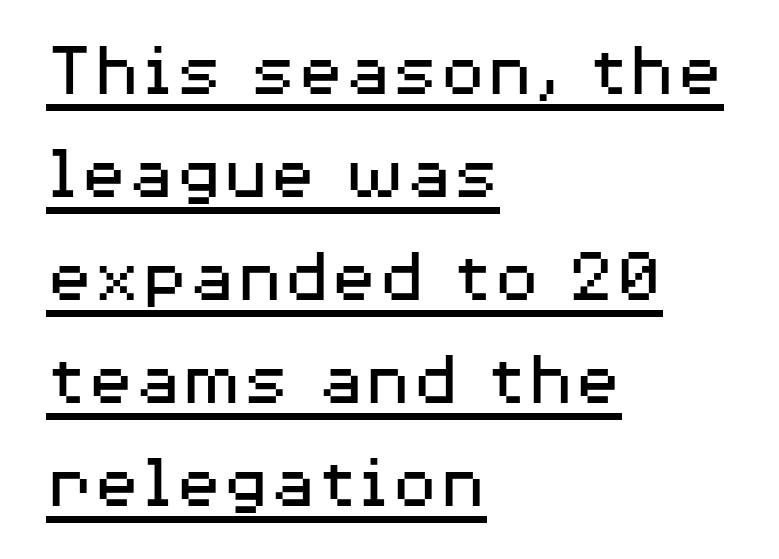
The image shows 78 px regular-weight, wide sans-serif type, upright; set left-aligned, normal line spacing (1.32x), normal letter spacing, underlined; medium stroke contrast and a medium x-height.
